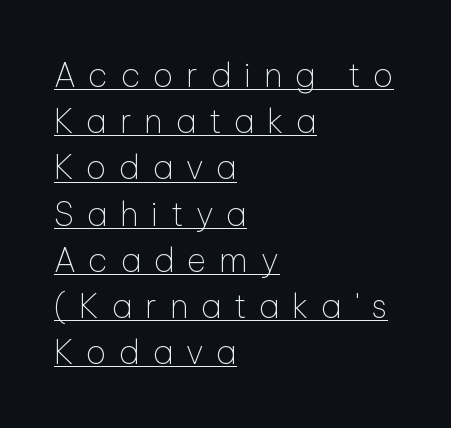
The rendering uses natural spacing where letterforms have individual widths. This rendering uses left alignment, leaving the right contour irregular. Observe the absence of serifs on each vertical stroke in this sample. Interline gaps are of average width in this sample. Does extra space separate the letters? Yes, quite a lot of it.
